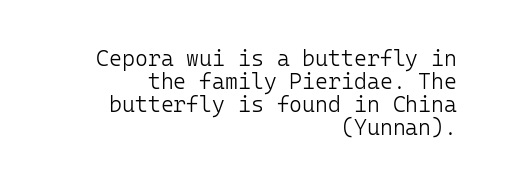
The rendering keeps characters at their native spacing. Just letters on the line, the space beneath them empty. Does the copy run flush right? Yes — the right margin is perfectly even. The lettering holds an erect, upright posture throughout.
